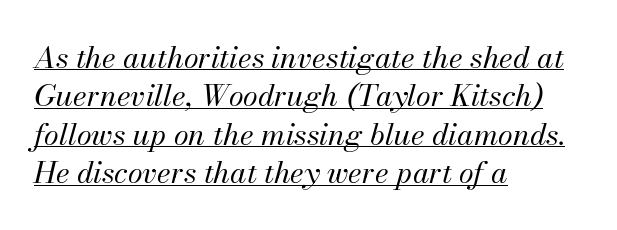
The image shows 30 px regular-weight type, italic (leaning right); set left-aligned, normal line spacing (1.28x), normal letter spacing, underlined; medium stroke contrast and a small x-height.
